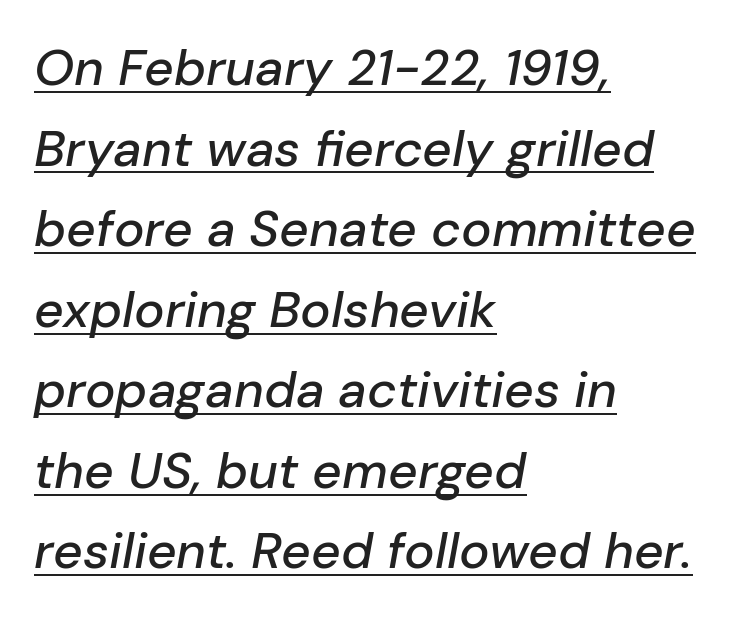
Designer's note — italics engaged. The compositor pushed each line to the left boundary. Characters follow at the spacing the type designer built in. Summary of vertical rhythm: regular, with standard interline spacing. The sample's only ornament is a line tracing under the words.
